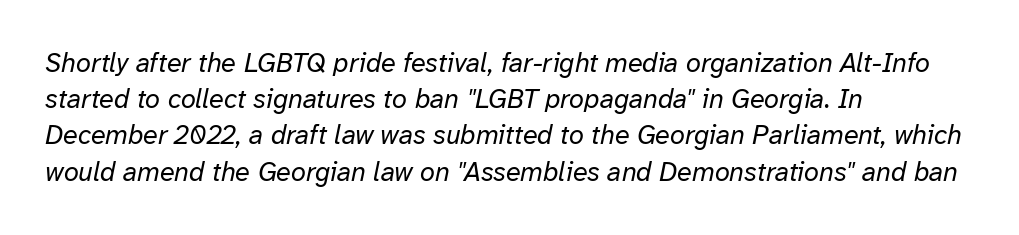
Q: Is the text bold? A: No.
Q: Is the text italic (slanted)? A: Yes, it leans right by about 12 degrees.
Q: Is the text underlined? A: No.
Q: How is the paragraph aligned? A: Left-aligned.
Q: Is the spacing between letters normal or unusually wide? A: Normal.
Q: Is the spacing between lines tight, normal or loose? A: Normal.
